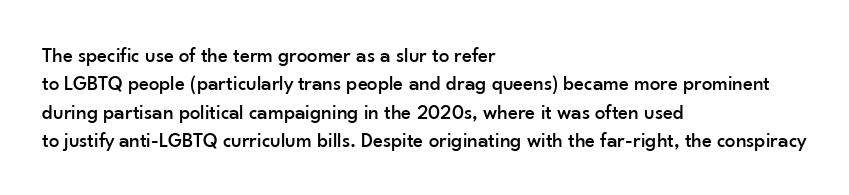
{"italic": "no", "underline": "no", "align": "left", "line_spacing": "normal", "line_spacing_ratio": 1.35, "letter_spacing": "normal", "letter_spacing_em": 0.0, "glyph_px": 21}
